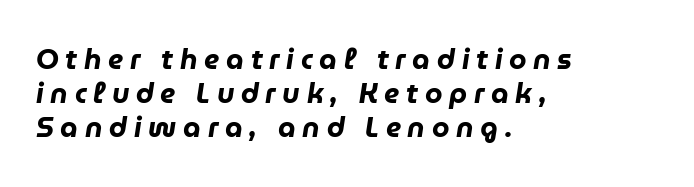
The image shows 28 px heavy type, italic (leaning right); set left-aligned, line spacing 1.22x, unusually wide letter spacing (+0.24 em), not underlined; low stroke contrast and a medium x-height.
